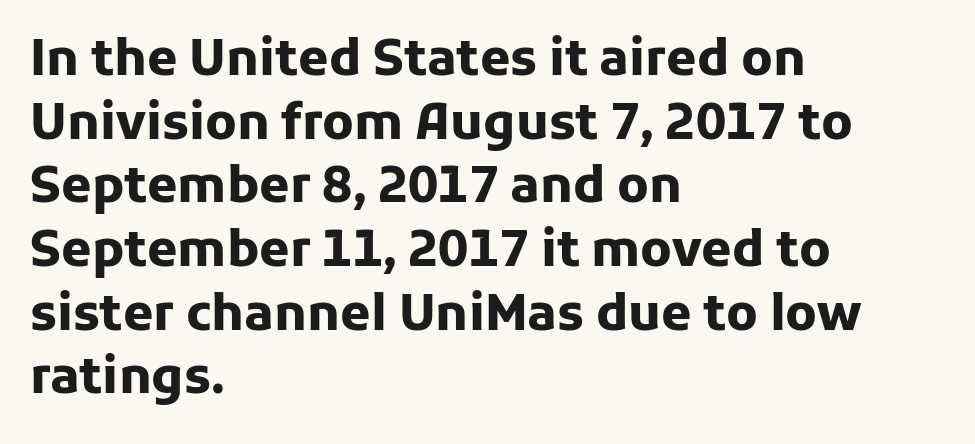
Q: Is the text bold? A: Yes.
Q: Is the text italic (slanted)? A: No, it is upright.
Q: Is the typeface a serif or a sans-serif typeface? A: Sans-serif.
Q: Is the text underlined? A: No.
Q: How is the paragraph aligned? A: Left-aligned.
Q: Is the spacing between letters normal or unusually wide? A: Normal.
Q: Is the spacing between lines tight, normal or loose? A: Normal.
Q: Width (condensed, normal, or wide)? A: Normal.
Q: Stroke contrast? A: Low.
Q: x-height? A: Medium.
Q: Monospaced? A: No.
